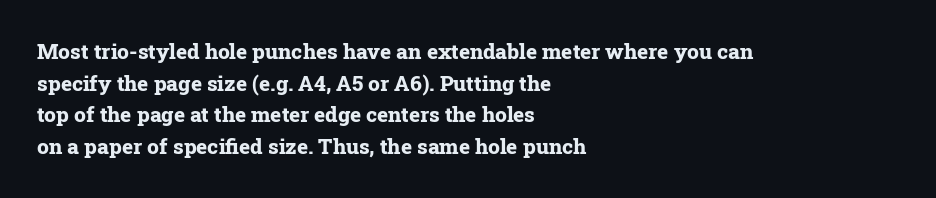
This is roman type, the default non-slanted kind. Observe the ordinary spacing: letters are neighbours, not strangers. The space between consecutive lines is moderate. Leftover space on each line is placed entirely after the last word. The string is rendered with underlining switched off. What weight is shown? A full bold with thick strokes.
